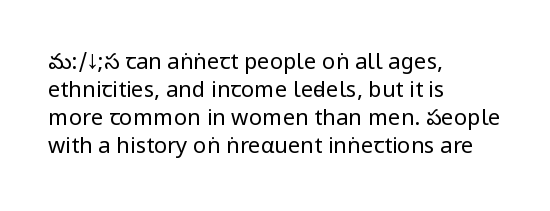
Normally led — the rows are evenly, conventionally spaced. Underlining? Definitely not there. The axis of the letterforms is exactly vertical. The passage is arranged the way most books set body copy — flush left. Default kerning and tracking; the words read as compact shapes.
